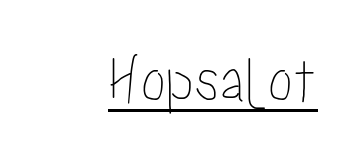
Proportional: the letters do not fall into vertical columns. These lines were composed using upright roman letters. These characters rest on top of a visible drawn line. This rendering leaves character spacing at its baseline value.
